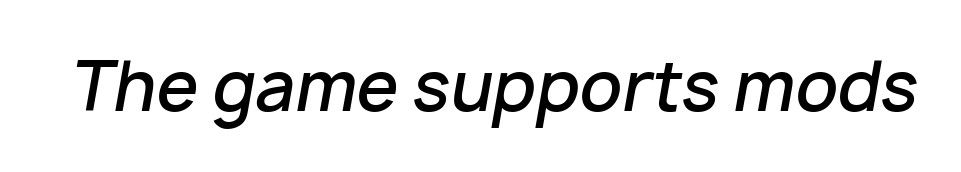
The image shows 67 px semibold type, italic (leaning right); set normal letter spacing, not underlined; low stroke contrast and a medium x-height.
